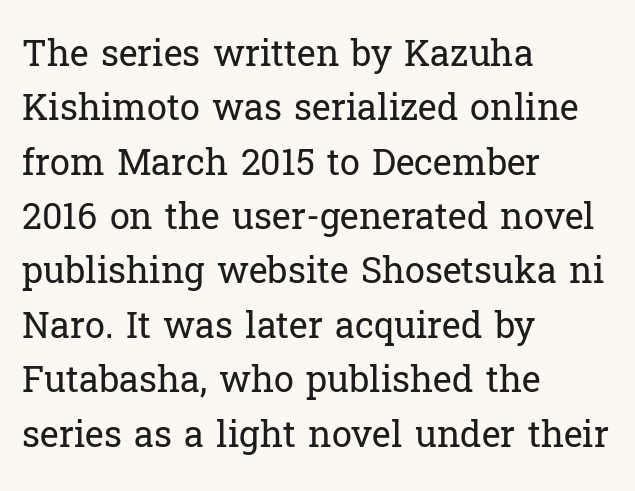
The space directly below the letters is spotless. Leading: standard. The typesetting does not lean heavy: it is not bold. The axis of the letterforms is exactly vertical. I'd call this a serif setting — the letters wear small feet. Standard letterfit; no display-style spreading of the glyphs.
